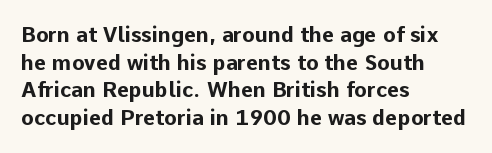
It's the straight-up-and-down kind of type. The words here are not underlined. Summary of vertical rhythm: regular, with standard interline spacing. Alignment: flush left. The rendering keeps characters at their native spacing.
